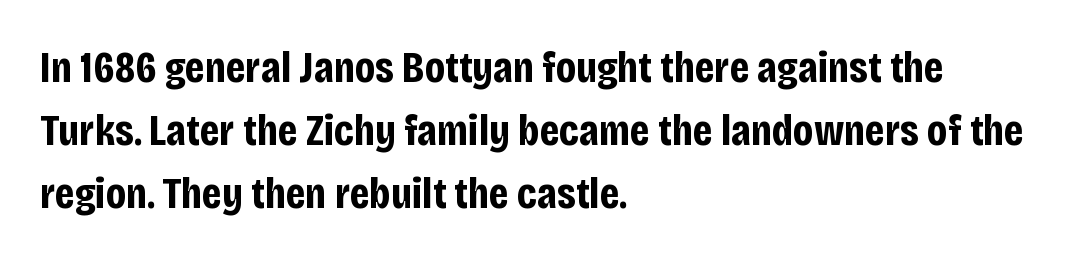
{"serif": "no", "italic": "no", "bold": "yes", "weight": "bold", "width": "condensed", "stroke_contrast": "low", "x_height": "large", "monospaced": "no", "underline": "no", "align": "left", "line_spacing": "normal", "line_spacing_ratio": 1.4, "letter_spacing": "normal", "letter_spacing_em": 0.0, "glyph_px": 45}
